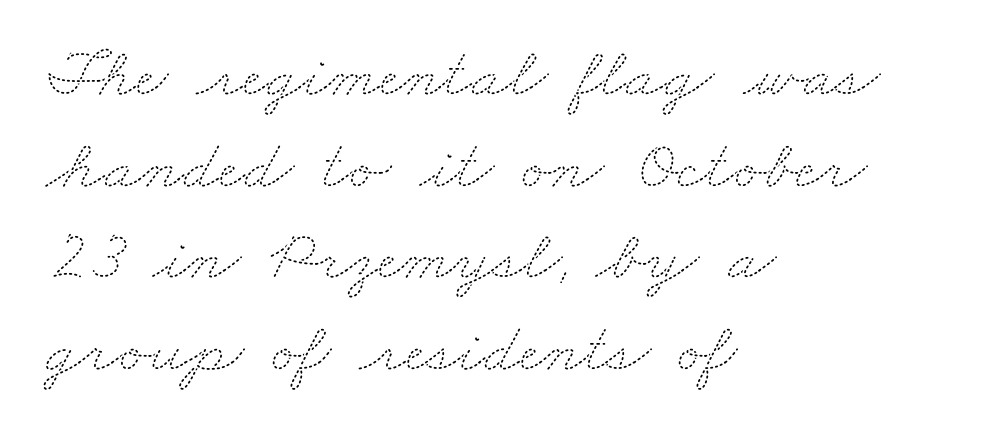
The image shows 71 px thin, wide type; set left-aligned, normal line spacing (1.29x), normal letter spacing, not underlined; medium stroke contrast and a small x-height.
